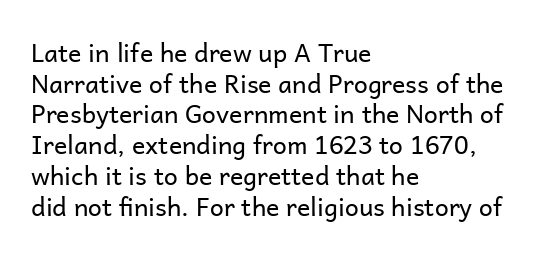
The image shows 25 px text type, upright; set left-aligned, line spacing 1.23x, normal letter spacing, not underlined.
